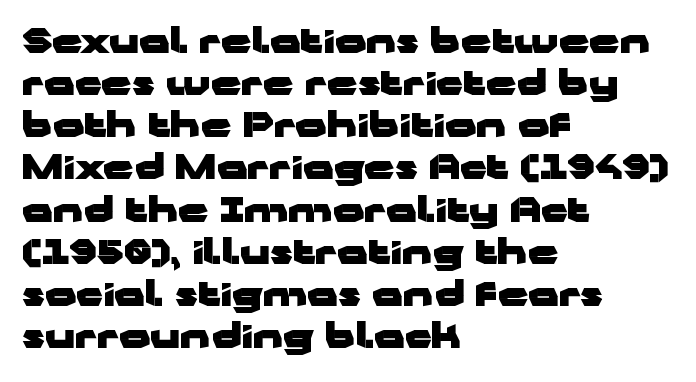
The image shows 34 px heavy, wide sans-serif type, upright; set left-aligned, line spacing 1.24x, normal letter spacing, not underlined; low stroke contrast and a medium x-height.
